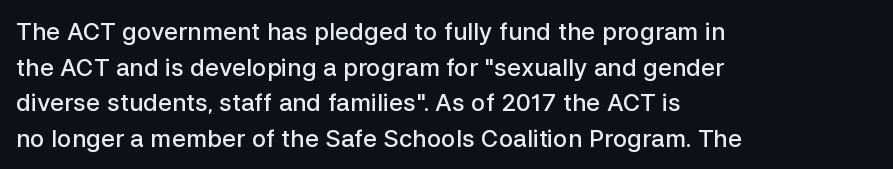
The image shows 24 px text type, upright; set left-aligned, normal line spacing (1.48x), normal letter spacing, not underlined.
